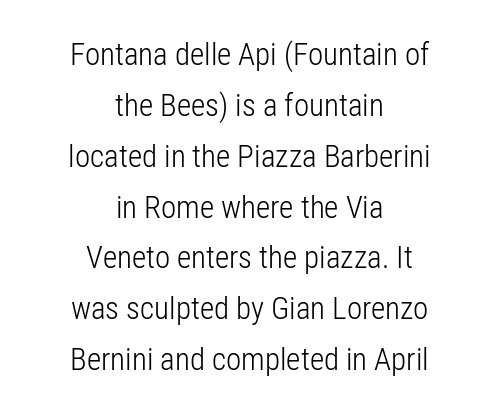
The image shows 31 px light, condensed sans-serif type, upright; set centered, normal line spacing (1.64x), normal letter spacing, not underlined; low stroke contrast and a medium x-height.
